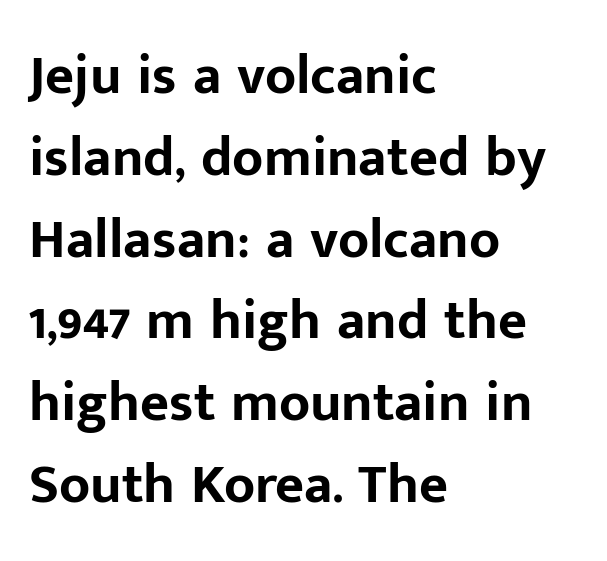
Q: Is the text bold? A: Yes.
Q: Is the text italic (slanted)? A: No, it is upright.
Q: Is the typeface a serif or a sans-serif typeface? A: Sans-serif.
Q: Is the text underlined? A: No.
Q: How is the paragraph aligned? A: Left-aligned.
Q: Is the spacing between letters normal or unusually wide? A: Normal.
Q: Is the spacing between lines tight, normal or loose? A: Normal.
Q: Width (condensed, normal, or wide)? A: Normal.
Q: Stroke contrast? A: Low.
Q: x-height? A: Medium.
Q: Monospaced? A: No.
